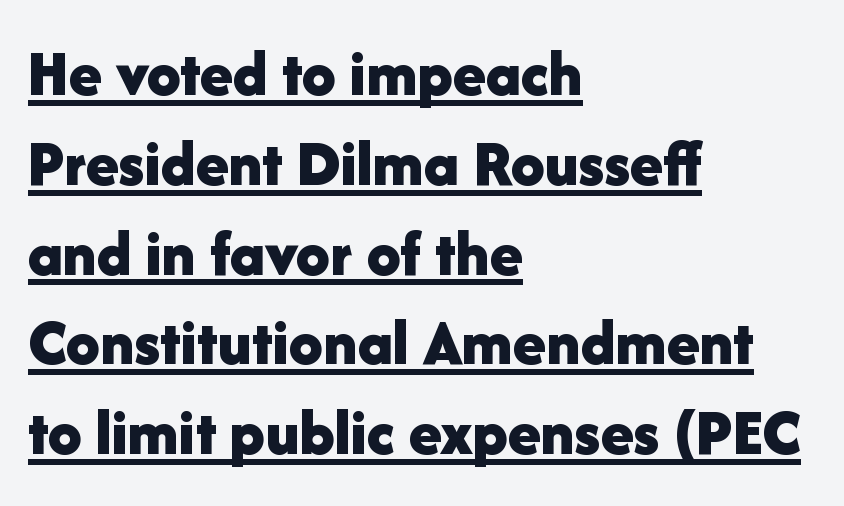
Q: Is the text bold? A: Yes.
Q: Is the text italic (slanted)? A: No, it is upright.
Q: Is the typeface a serif or a sans-serif typeface? A: Sans-serif.
Q: Is the text underlined? A: Yes.
Q: How is the paragraph aligned? A: Left-aligned.
Q: Is the spacing between letters normal or unusually wide? A: Normal.
Q: Is the spacing between lines tight, normal or loose? A: Normal.
Q: Width (condensed, normal, or wide)? A: Normal.
Q: Stroke contrast? A: Low.
Q: x-height? A: Medium.
Q: Monospaced? A: No.
